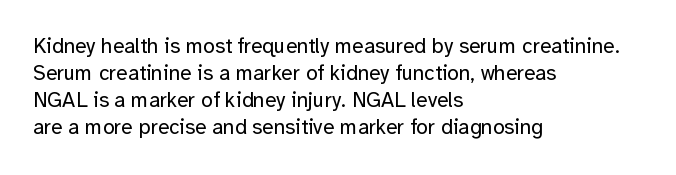
The image shows 21 px text type, upright; set left-aligned, normal line spacing (1.29x), normal letter spacing, not underlined.
